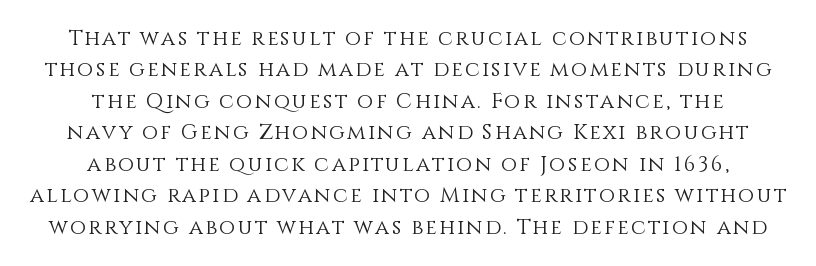
{"italic": "no", "bold": "no", "underline": "no", "align": "center", "line_spacing": "normal", "line_spacing_ratio": 1.5, "glyph_px": 21}
